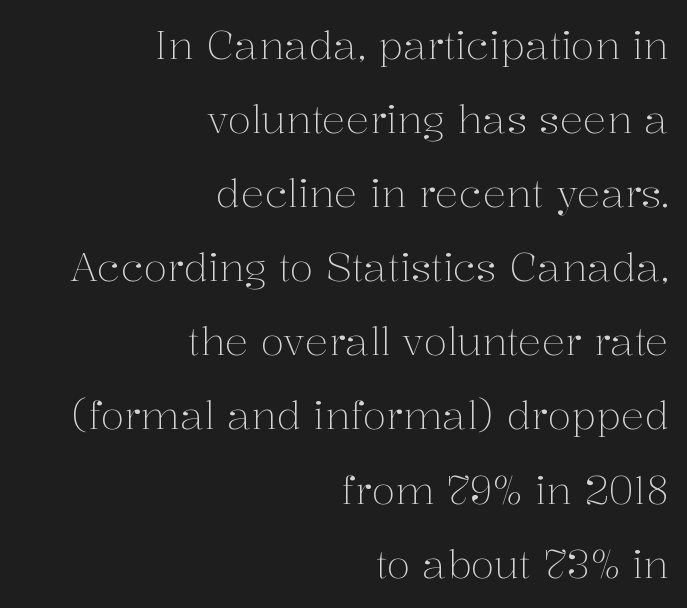
The image shows 39 px light serif type, upright; set right-aligned, loose line spacing (1.9x), normal letter spacing, not underlined; medium stroke contrast and a medium x-height.
